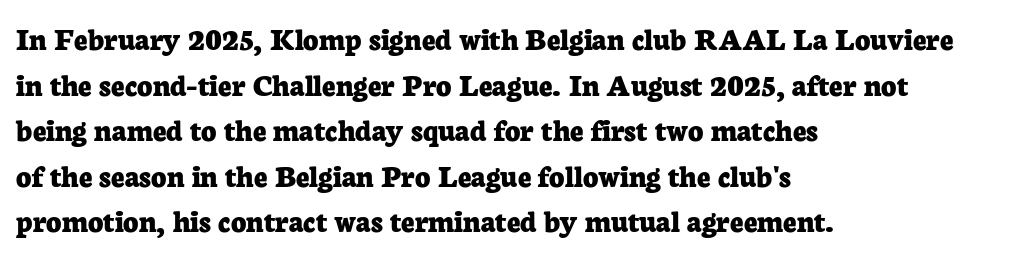
Spacing between characters is what you'd get straight out of the box. The rendering uses natural spacing where letterforms have individual widths. This rendering uses left alignment, leaving the right contour irregular. A roman cut, with each character standing at attention. Students, this is bold: see how much ink each stroke carries.
